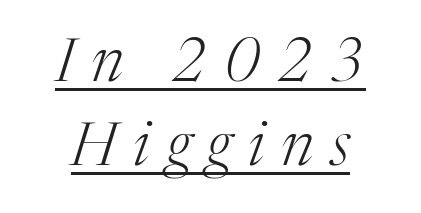
Q: Is the text bold? A: No.
Q: Is the text italic (slanted)? A: Yes, it leans right by about 17 degrees.
Q: Is the typeface a serif or a sans-serif typeface? A: Serif.
Q: Is the text underlined? A: Yes.
Q: Is the spacing between letters normal or unusually wide? A: Unusually wide.
Q: Is the spacing between lines tight, normal or loose? A: Normal.
Q: Width (condensed, normal, or wide)? A: Normal.
Q: Stroke contrast? A: Medium.
Q: x-height? A: Medium.
Q: Monospaced? A: No.
